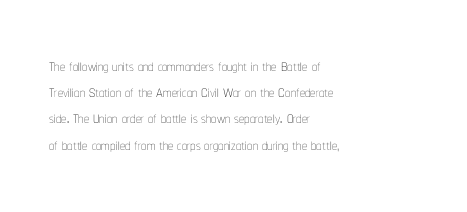
Does extra space separate the letters? No, they use regular spacing. Layout note: lines flush left. The area under the type is left untouched. This reads as an unemphasized weight, regular at the heaviest. This is roman type, the default non-slanted kind. Vertical spacing — default.
